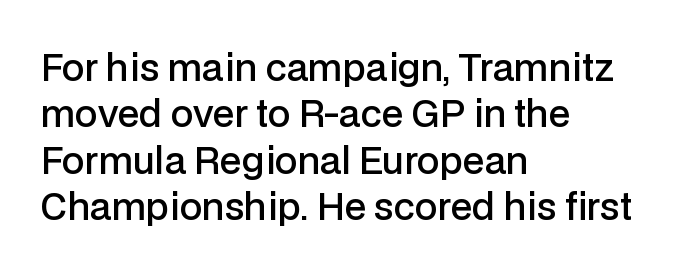
The image shows 36 px semibold sans-serif type, upright; set left-aligned, normal line spacing (1.29x), normal letter spacing, not underlined; low stroke contrast and a medium x-height.
